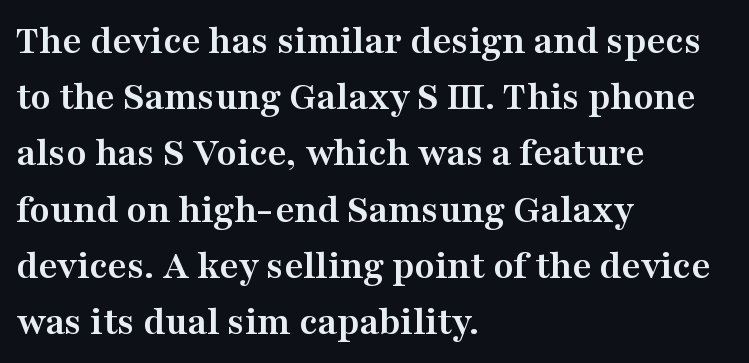
I'd call this a serif setting — the letters wear small feet. The paragraph shown leans on its left margin. The passage shown is typed in a proportional face where columns would drift. Honestly, the row spacing looks completely unremarkable. This is roman type, the default non-slanted kind. No extra tracking has been applied to these lines.
